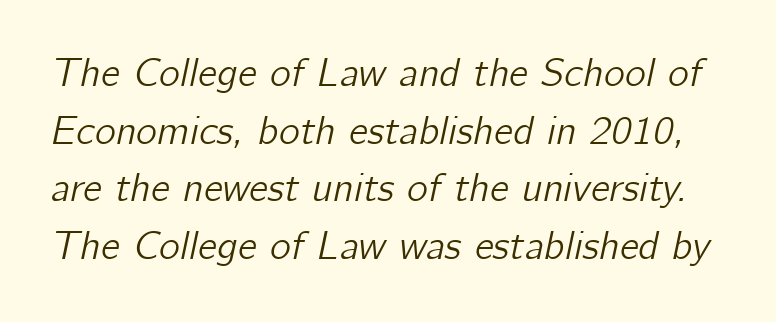
{"italic": "yes", "lean": "right", "slant_degrees": 12, "width": "normal", "stroke_contrast": "low", "x_height": "medium", "monospaced": "no", "underline": "no", "line_spacing": "normal", "line_spacing_ratio": 1.44, "letter_spacing": "normal", "letter_spacing_em": 0.0, "glyph_px": 40}
